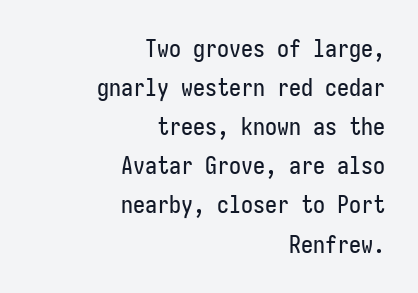
{"italic": "no", "underline": "no", "align": "right", "line_spacing": "normal", "line_spacing_ratio": 1.63, "letter_spacing": "normal", "letter_spacing_em": 0.0, "glyph_px": 24}
